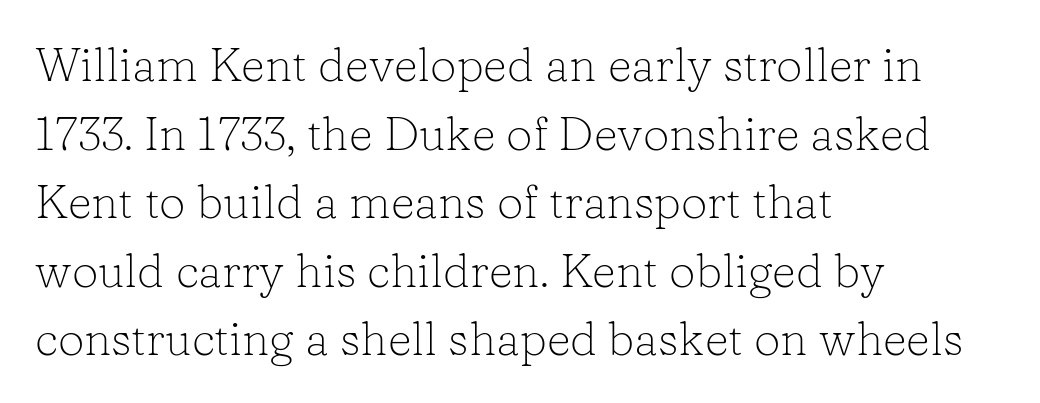
The typesetting does not lean heavy: it is not bold. Does extra space separate the letters? No, they use regular spacing. The lines are quadded left. Observe the serifs anchoring each vertical stroke in this sample. Here the designer chose a conventional face with non-uniform glyph widths.
